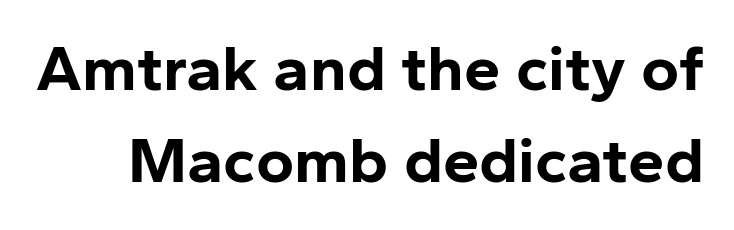
Q: Is the text bold? A: Yes.
Q: Is the text italic (slanted)? A: No, it is upright.
Q: Is the typeface a serif or a sans-serif typeface? A: Sans-serif.
Q: Is the text underlined? A: No.
Q: Is the spacing between letters normal or unusually wide? A: Normal.
Q: Is the spacing between lines tight, normal or loose? A: Normal.
Q: Width (condensed, normal, or wide)? A: Normal.
Q: Stroke contrast? A: Low.
Q: x-height? A: Medium.
Q: Monospaced? A: No.
